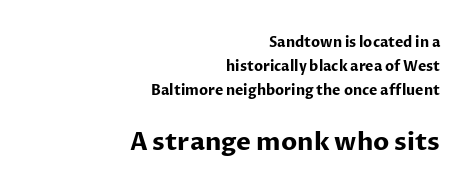
{"italic": "no", "bold": "yes", "underline": "no", "align": "right", "line_spacing_ratio": 1.71, "letter_spacing": "normal", "letter_spacing_em": 0.0, "larger_block": "second", "size_ratio": 1.79, "glyph_px": 25}
